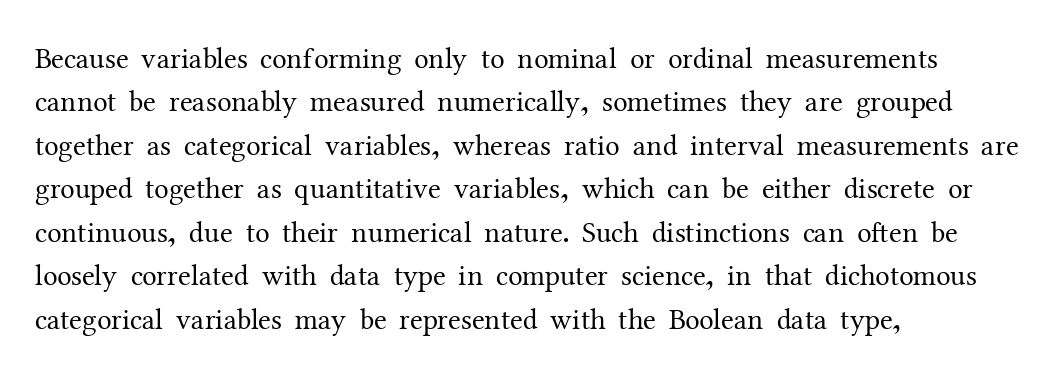
{"serif": "yes", "italic": "no", "bold": "no", "weight": "regular", "width": "normal", "stroke_contrast": "medium", "x_height": "medium", "monospaced": "no", "underline": "no", "align": "left", "line_spacing": "normal", "line_spacing_ratio": 1.5, "letter_spacing": "normal", "letter_spacing_em": 0.0, "glyph_px": 29}
